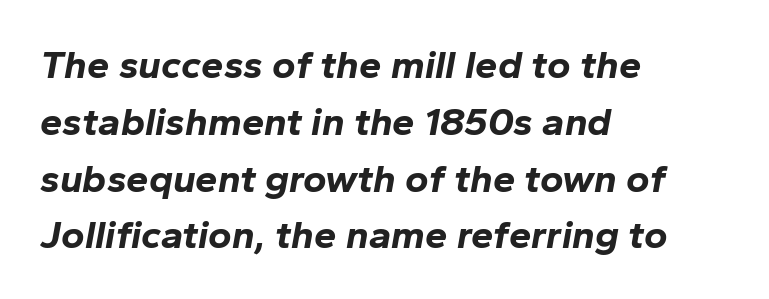
The area under the type is left untouched. Designer's note — italics engaged. Baseline-to-baseline distance is the conventional proportion of letter height. There is no visible air inserted between adjacent glyphs. Horizontally, the lines are justified to the leading edge only. Weight check: bold — yes, fully.
